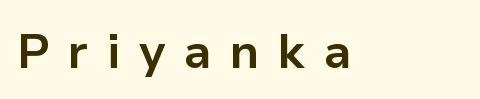
{"serif": "no", "italic": "no", "bold": "yes", "weight": "bold", "width": "normal", "stroke_contrast": "low", "x_height": "medium", "monospaced": "no", "underline": "no", "letter_spacing": "wide", "letter_spacing_em": 0.39, "glyph_px": 48}
